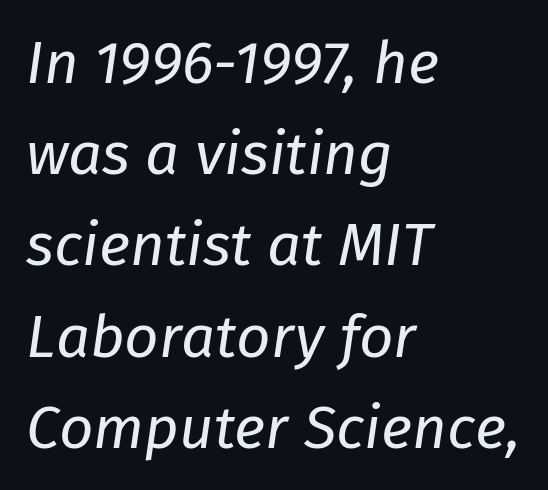
{"italic": "yes", "lean": "right", "slant_degrees": 8, "bold": "no", "weight": "regular", "width": "normal", "stroke_contrast": "low", "x_height": "medium", "monospaced": "no", "underline": "no", "align": "left", "line_spacing": "normal", "line_spacing_ratio": 1.52, "letter_spacing": "normal", "letter_spacing_em": 0.0, "glyph_px": 60}
